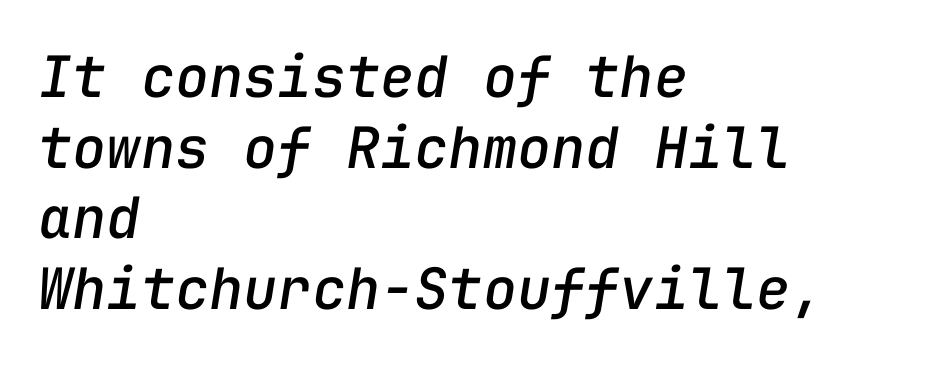
{"italic": "yes", "lean": "right", "slant_degrees": 9, "width": "normal", "stroke_contrast": "low", "x_height": "medium", "monospaced": "yes", "underline": "no", "align": "left", "line_spacing_ratio": 1.24, "letter_spacing": "normal", "letter_spacing_em": 0.0, "glyph_px": 57}
